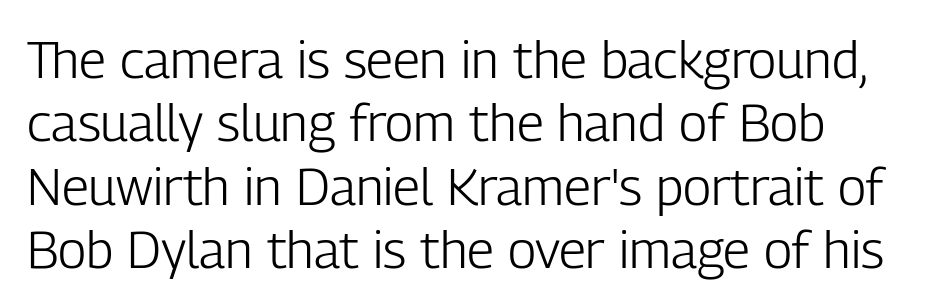
{"serif": "no", "italic": "no", "bold": "no", "weight": "light", "width": "condensed", "stroke_contrast": "low", "x_height": "medium", "monospaced": "no", "underline": "no", "line_spacing_ratio": 1.22, "letter_spacing": "normal", "letter_spacing_em": 0.0, "glyph_px": 52}
